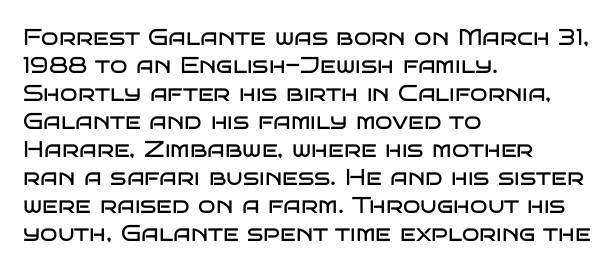
Every stem runs plumb, perpendicular to the baseline. Layout note: lines flush left. Decoration check: the copy has no underline. Short note: letters normally spaced.
